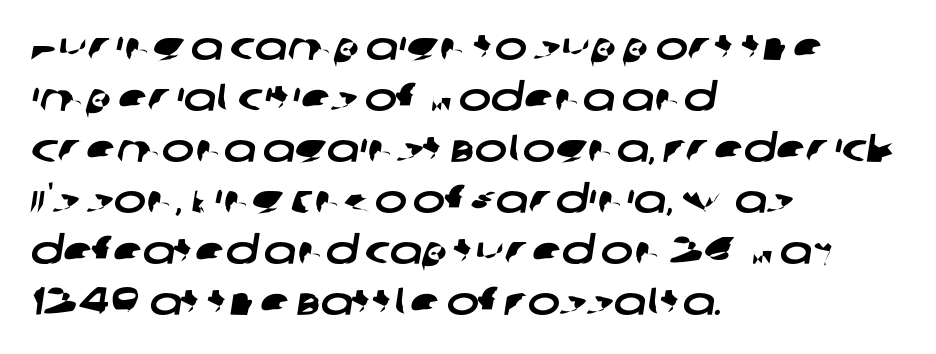
The image shows 39 px wide sans-serif type; set left-aligned, normal line spacing (1.31x), normal letter spacing, not underlined; low stroke contrast and a large x-height.
